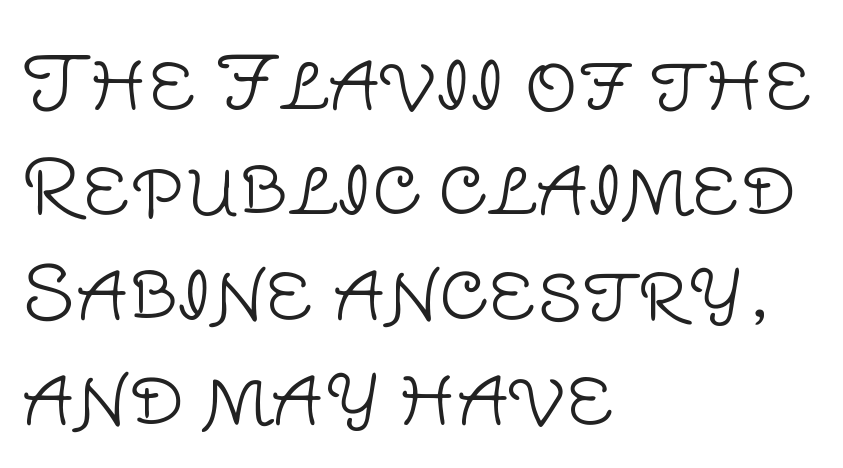
{"serif": "no", "bold": "no", "weight": "light", "width": "normal", "stroke_contrast": "low", "x_height": "large", "monospaced": "no", "underline": "no", "align": "left", "line_spacing": "normal", "line_spacing_ratio": 1.42, "letter_spacing": "normal", "letter_spacing_em": 0.0, "glyph_px": 74}
